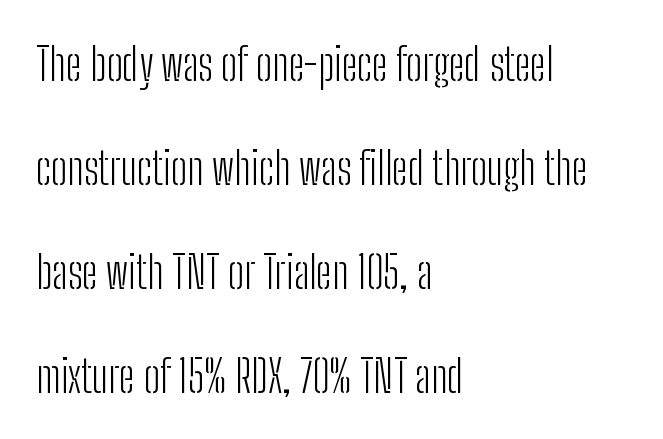
{"serif": "no", "italic": "no", "bold": "no", "weight": "light", "width": "condensed", "stroke_contrast": "low", "x_height": "medium", "monospaced": "no", "underline": "no", "align": "left", "line_spacing": "loose", "line_spacing_ratio": 2.31, "letter_spacing": "normal", "letter_spacing_em": 0.0, "glyph_px": 45}
